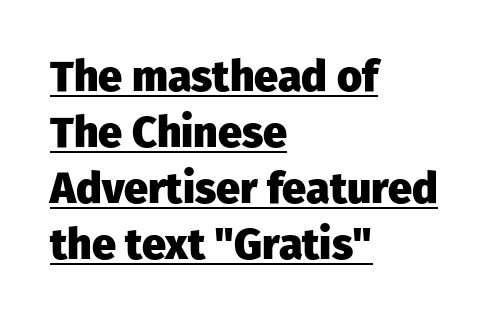
You could not count columns in this text — the font is proportionally spaced. Caption: multi-line text, flush left, ragged right. The lettering is marked with a stroke running underneath it. The gaps between neighbouring characters are ordinary and unremarkable. Notice how the stems are strictly vertical — no italics here.
